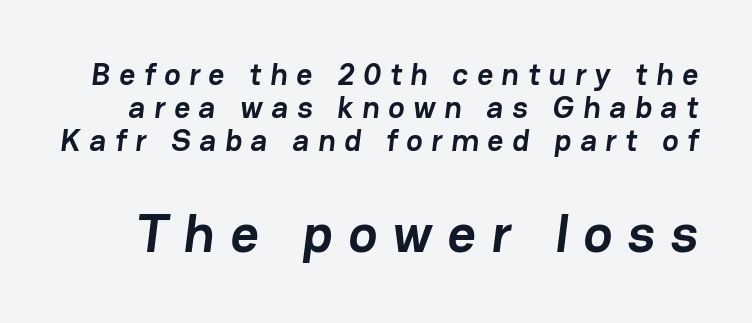
Q: Is the text bold? A: Yes.
Q: Is the typeface a serif or a sans-serif typeface? A: Sans-serif.
Q: Is the text underlined? A: No.
Q: Is the spacing between letters normal or unusually wide? A: Unusually wide.
Q: Is the spacing between lines tight, normal or loose? A: Tight.
Q: Which block of text is set in a larger size, the first (top) or the second (bottom)? A: The second (bottom) one.
Q: Width (condensed, normal, or wide)? A: Normal.
Q: Stroke contrast? A: Low.
Q: x-height? A: Medium.
Q: Monospaced? A: No.
